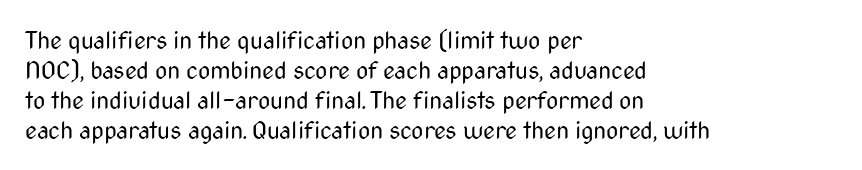
Q: Is the text bold? A: No.
Q: Is the text italic (slanted)? A: No, it is upright.
Q: Is the text underlined? A: No.
Q: How is the paragraph aligned? A: Left-aligned.
Q: Is the spacing between letters normal or unusually wide? A: Normal.
Q: Is the spacing between lines tight, normal or loose? A: Normal.
